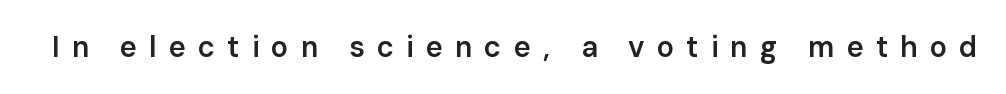
Firm but not heavy-handed strokes: this text is semibold. Regarding serifs, this sample does without them. The line texture is sparse and dotted thanks to wide tracking. Underlining? Definitely not there. Note the varied advance widths — an 'i' is clearly narrower than an 'm'. Unlike italic type, these characters show no tilt at all.
